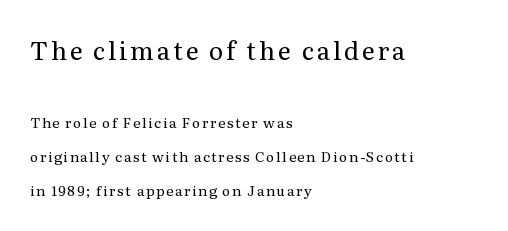
Q: Is the text bold? A: No.
Q: Is the text italic (slanted)? A: No, it is upright.
Q: Is the text underlined? A: No.
Q: How is the paragraph aligned? A: Left-aligned.
Q: Is the spacing between lines tight, normal or loose? A: Loose.
Q: Which block of text is set in a larger size, the first (top) or the second (bottom)? A: The first (top) one.
